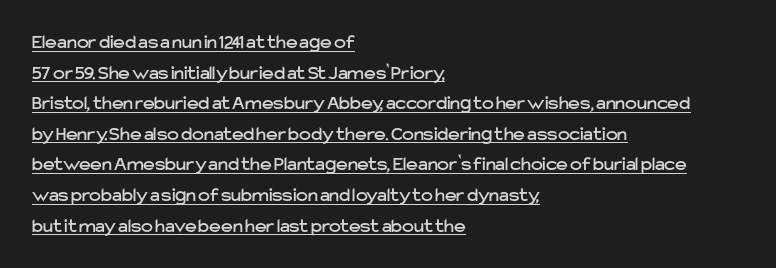
Q: Is the text italic (slanted)? A: No, it is upright.
Q: Is the text underlined? A: Yes.
Q: How is the paragraph aligned? A: Left-aligned.
Q: Is the spacing between letters normal or unusually wide? A: Normal.
Q: Is the spacing between lines tight, normal or loose? A: Normal.
